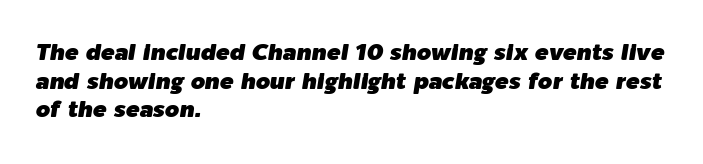
Q: Is the text italic (slanted)? A: Yes, it leans right by about 9 degrees.
Q: Is the text underlined? A: No.
Q: How is the paragraph aligned? A: Left-aligned.
Q: Is the spacing between letters normal or unusually wide? A: Normal.
Q: Is the spacing between lines tight, normal or loose? A: Normal.
